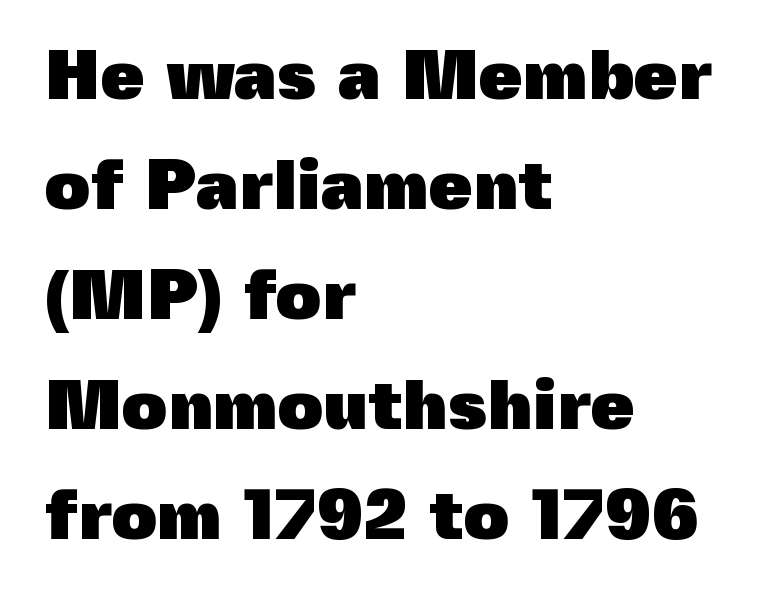
What kind of face is this? One without serifs — a sans. Summary of vertical rhythm: regular, with standard interline spacing. Between one letter and the next there's only the usual sliver of space. This rendering uses left alignment, leaving the right contour irregular. This is the regular roman posture of the typeface.
